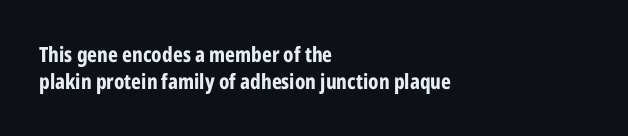
{"italic": "no", "bold": "yes", "underline": "no", "align": "left", "line_spacing": "normal", "line_spacing_ratio": 1.3, "letter_spacing": "normal", "letter_spacing_em": 0.0, "glyph_px": 21}
